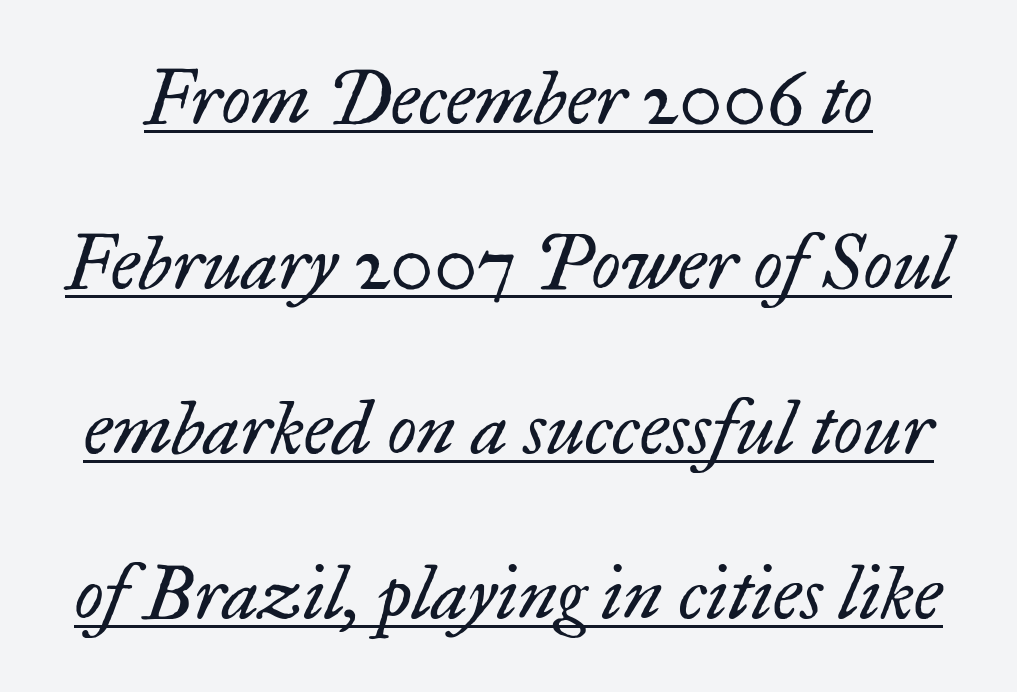
Q: Is the text bold? A: No.
Q: Is the text italic (slanted)? A: Yes, it leans right by about 17 degrees.
Q: Is the typeface a serif or a sans-serif typeface? A: Serif.
Q: Is the text underlined? A: Yes.
Q: Is the spacing between letters normal or unusually wide? A: Normal.
Q: Is the spacing between lines tight, normal or loose? A: Loose.
Q: Width (condensed, normal, or wide)? A: Normal.
Q: Stroke contrast? A: Low.
Q: x-height? A: Small.
Q: Monospaced? A: No.
